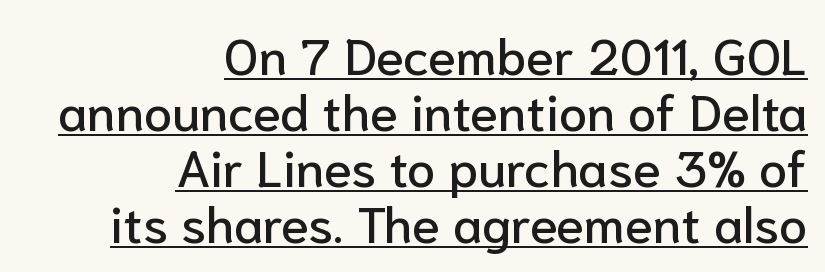
Caption: multi-line text, flush right, ragged left. The line-height multiplier appears low, near solid setting. The gaps between neighbouring characters are ordinary and unremarkable. Varying glyph widths throughout — classic text-font behaviour. Is there any slant? The stems are plumb. This sample uses a sans-serif face.
